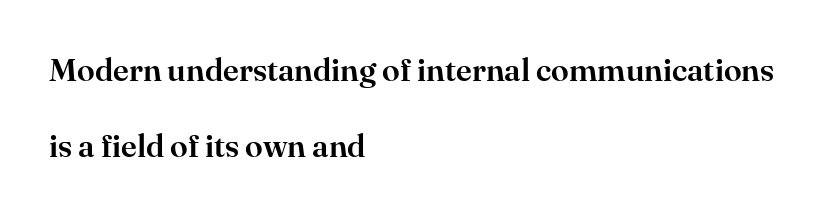
Q: Is the text italic (slanted)? A: No, it is upright.
Q: Is the typeface a serif or a sans-serif typeface? A: Serif.
Q: Is the text underlined? A: No.
Q: How is the paragraph aligned? A: Left-aligned.
Q: Is the spacing between letters normal or unusually wide? A: Normal.
Q: Is the spacing between lines tight, normal or loose? A: Loose.
Q: Width (condensed, normal, or wide)? A: Normal.
Q: Stroke contrast? A: High.
Q: x-height? A: Small.
Q: Monospaced? A: No.
